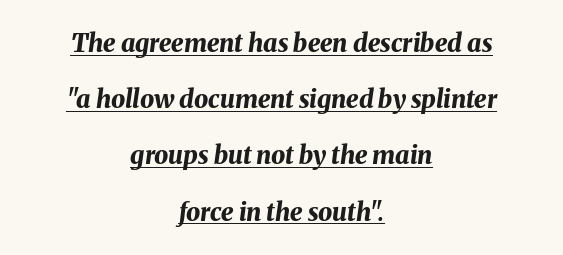
{"italic": "yes", "lean": "right", "slant_degrees": 8, "bold": "yes", "underline": "yes", "align": "center", "line_spacing": "loose", "line_spacing_ratio": 2.25, "letter_spacing": "normal", "letter_spacing_em": 0.0, "glyph_px": 25}
